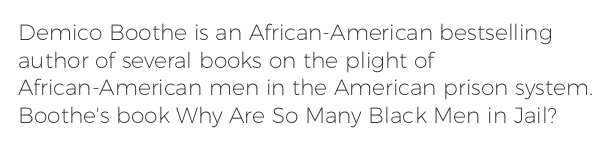
Q: Is the text bold? A: No.
Q: Is the text italic (slanted)? A: No, it is upright.
Q: Is the text underlined? A: No.
Q: How is the paragraph aligned? A: Left-aligned.
Q: Is the spacing between letters normal or unusually wide? A: Normal.
Q: Is the spacing between lines tight, normal or loose? A: Normal.
